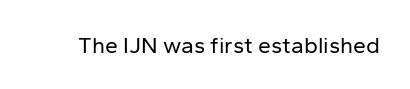
The image shows 23 px text type, upright; set normal letter spacing, not underlined.
